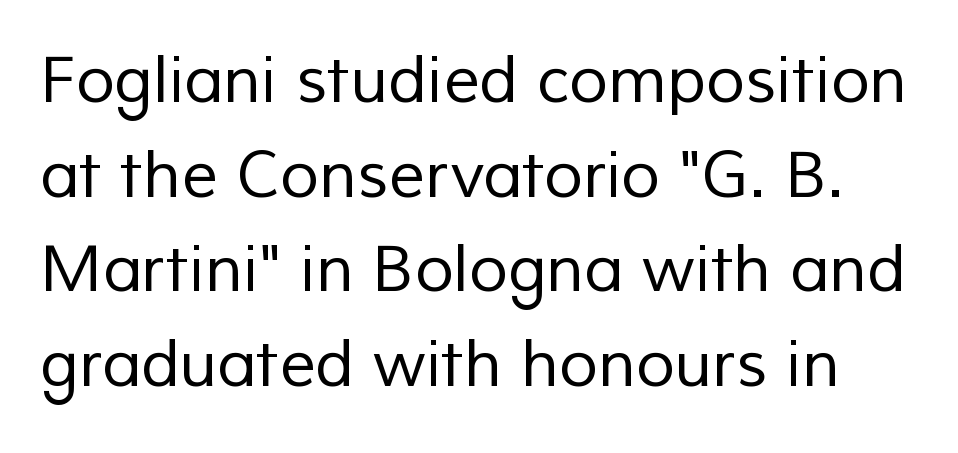
{"serif": "no", "bold": "no", "weight": "regular", "width": "normal", "stroke_contrast": "low", "x_height": "medium", "monospaced": "no", "underline": "no", "line_spacing": "normal", "line_spacing_ratio": 1.48, "letter_spacing": "normal", "letter_spacing_em": 0.0, "glyph_px": 64}
